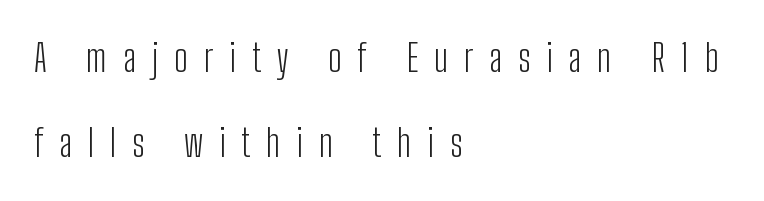
{"serif": "no", "italic": "no", "bold": "no", "weight": "light", "width": "condensed", "stroke_contrast": "low", "x_height": "medium", "monospaced": "no", "underline": "no", "align": "left", "line_spacing": "loose", "line_spacing_ratio": 2.24, "letter_spacing": "wide", "letter_spacing_em": 0.42, "glyph_px": 38}
